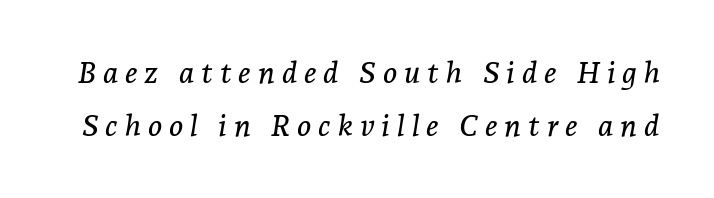
The image shows 30 px serif type, italic (leaning right); set line spacing 1.76x, unusually wide letter spacing (+0.23 em), not underlined; low stroke contrast and a medium x-height.
